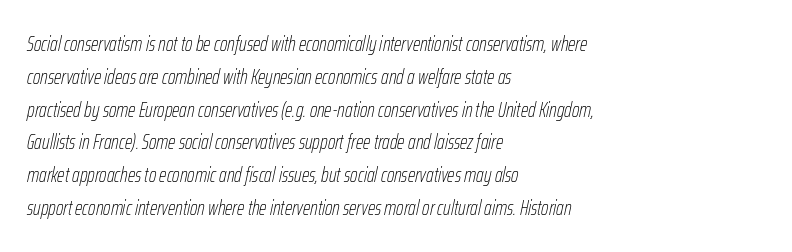
These glyphs show unthickened strokes, regular width or finer. Slant detected: the letters are inclined. Any mark beneath the type? The region is blank. Vertical spacing — default. A student would call this left alignment; a typographer would say flush left, rag right. Here the glyphs are tracked normally, forming tight word shapes.
